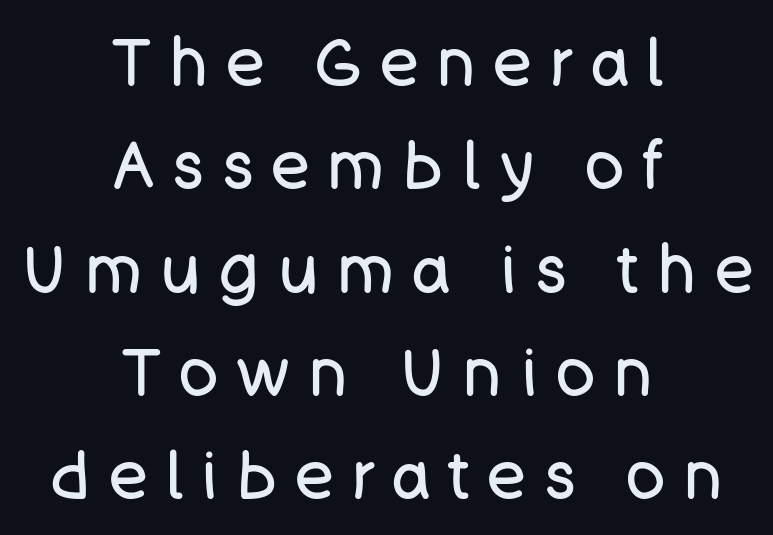
{"serif": "no", "italic": "no", "bold": "no", "weight": "regular", "width": "normal", "stroke_contrast": "low", "x_height": "large", "monospaced": "no", "underline": "no", "align": "center", "line_spacing": "normal", "line_spacing_ratio": 1.59, "letter_spacing": "wide", "letter_spacing_em": 0.29, "glyph_px": 65}
